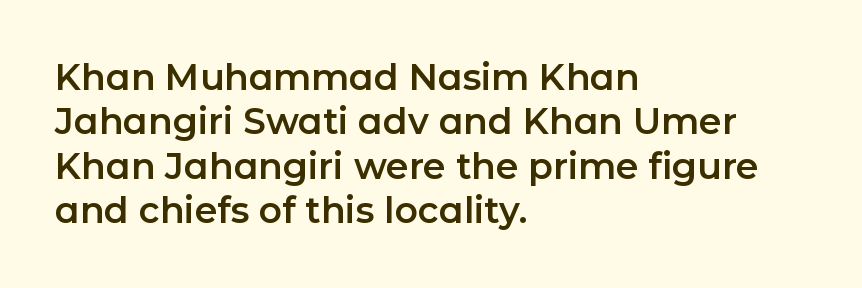
Q: Is the text italic (slanted)? A: No, it is upright.
Q: Is the typeface a serif or a sans-serif typeface? A: Sans-serif.
Q: Is the text underlined? A: No.
Q: How is the paragraph aligned? A: Left-aligned.
Q: Is the spacing between letters normal or unusually wide? A: Normal.
Q: Width (condensed, normal, or wide)? A: Normal.
Q: Stroke contrast? A: Low.
Q: x-height? A: Medium.
Q: Monospaced? A: No.
